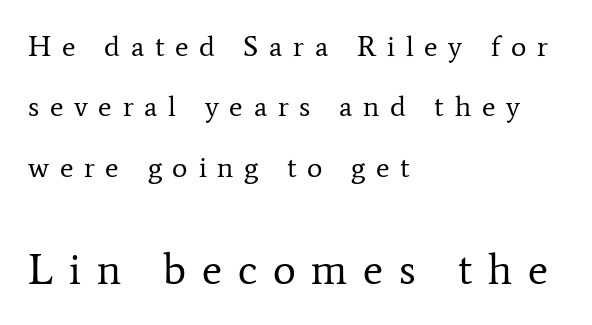
{"serif": "yes", "italic": "no", "bold": "no", "weight": "regular", "width": "normal", "stroke_contrast": "low", "x_height": "medium", "monospaced": "no", "underline": "no", "align": "left", "line_spacing": "loose", "line_spacing_ratio": 2.08, "letter_spacing": "wide", "letter_spacing_em": 0.37, "larger_block": "second", "size_ratio": 1.48, "glyph_px": 43}
